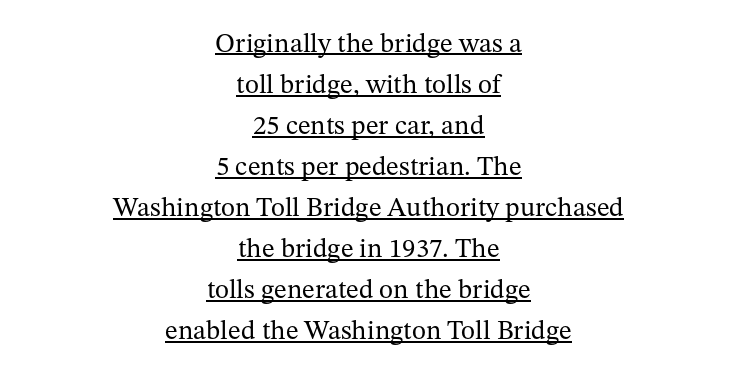
No letter is thick-stroked: the sample isn't bold. This rendering leaves character spacing at its baseline value. Which margin do the lines hug? Neither — every line sits in the middle. Glance below the letters and you will spot a drawn line. The rows are spaced the way most documents space them.
